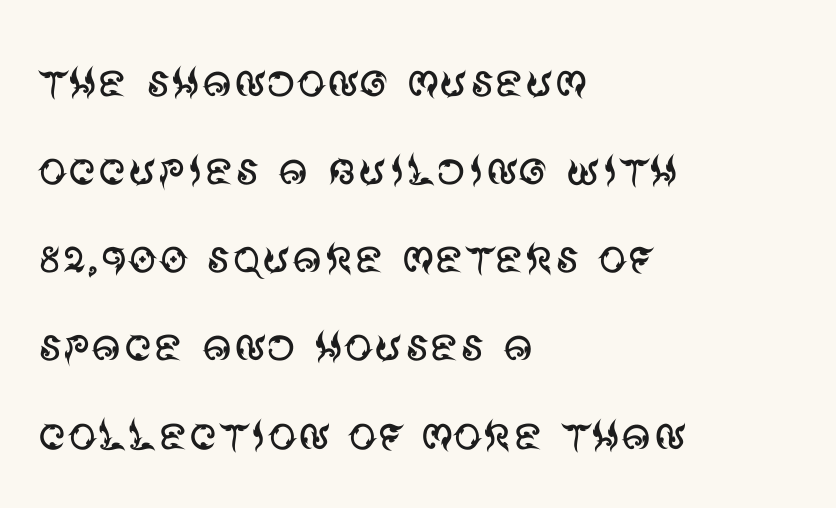
{"serif": "no", "italic": "no", "bold": "no", "weight": "regular", "width": "normal", "stroke_contrast": "medium", "x_height": "large", "monospaced": "no", "underline": "no", "align": "left", "line_spacing": "normal", "line_spacing_ratio": 1.52, "letter_spacing": "normal", "letter_spacing_em": 0.0, "glyph_px": 58}
